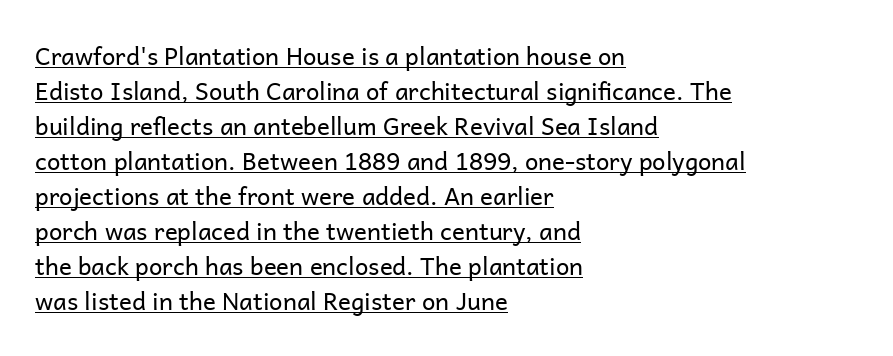
The image shows 24 px text type, upright; set left-aligned, normal line spacing (1.46x), normal letter spacing, underlined.
